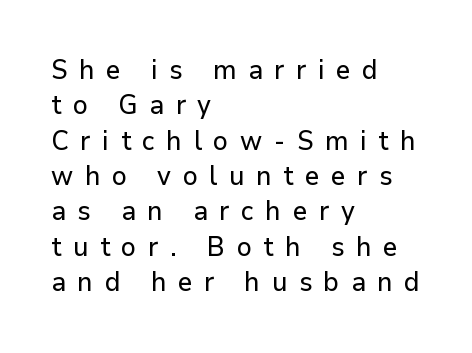
Where is the straight margin? On the left. The font's upright variant was chosen for this text. Lines of text with bare space underneath. Compared with typical paragraphs, the rows here are spaced about the same. A typesetter would call this heavily tracked-out type.
